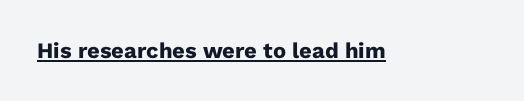
Q: Is the text bold? A: Yes.
Q: Is the text italic (slanted)? A: No, it is upright.
Q: Is the text underlined? A: Yes.
Q: Is the spacing between letters normal or unusually wide? A: Normal.
